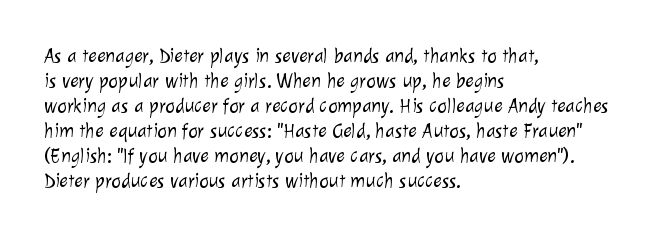
Caption: face not bold, strokes unweighted. Just letters on the line, the space beneath them empty. Each new line begins a customary step beneath the previous one. The passage is arranged the way most books set body copy — flush left. In terms of letterspacing, this is plain default setting.
